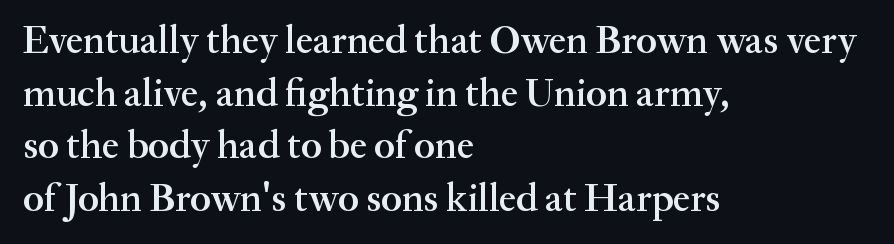
The image shows 39 px semibold serif type, upright; set left-aligned, normal line spacing (1.35x), normal letter spacing, not underlined; medium stroke contrast and a small x-height.
